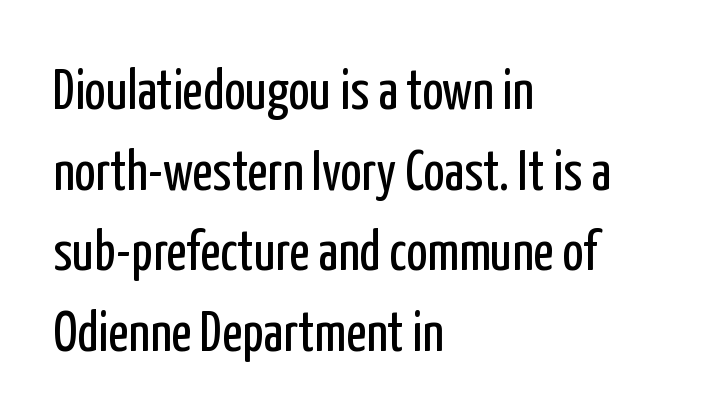
The image shows 56 px regular-weight, condensed sans-serif type, upright; set left-aligned, normal line spacing (1.44x), normal letter spacing, not underlined; low stroke contrast and a medium x-height.
